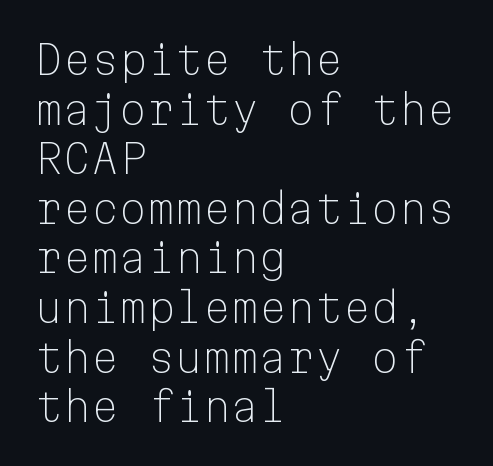
Q: Is the text bold? A: No.
Q: Is the text italic (slanted)? A: No, it is upright.
Q: Is the typeface a serif or a sans-serif typeface? A: Sans-serif.
Q: Is the text underlined? A: No.
Q: How is the paragraph aligned? A: Left-aligned.
Q: Is the spacing between letters normal or unusually wide? A: Normal.
Q: Width (condensed, normal, or wide)? A: Normal.
Q: Stroke contrast? A: Low.
Q: x-height? A: Medium.
Q: Monospaced? A: Yes.
